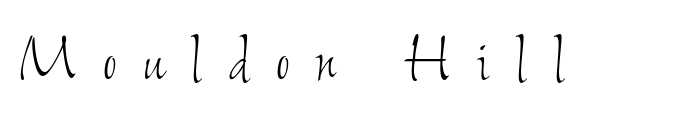
Q: Is the text bold? A: No.
Q: Is the text underlined? A: No.
Q: Is the spacing between letters normal or unusually wide? A: Unusually wide.
Q: Width (condensed, normal, or wide)? A: Condensed.
Q: Stroke contrast? A: Low.
Q: x-height? A: Small.
Q: Monospaced? A: No.
